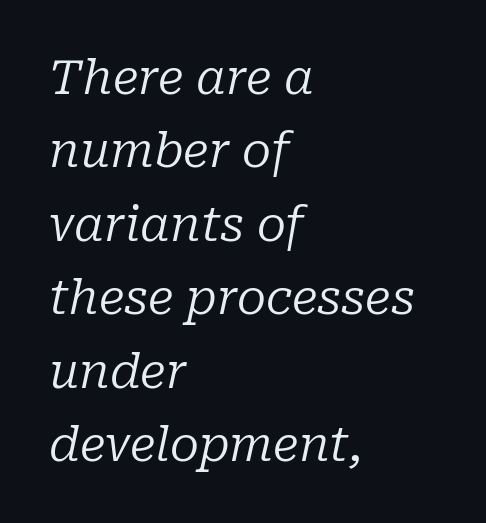
Q: Is the text bold? A: No.
Q: Is the text italic (slanted)? A: Yes, it leans right by about 10 degrees.
Q: Is the typeface a serif or a sans-serif typeface? A: Serif.
Q: Is the text underlined? A: No.
Q: How is the paragraph aligned? A: Left-aligned.
Q: Is the spacing between letters normal or unusually wide? A: Normal.
Q: Is the spacing between lines tight, normal or loose? A: Normal.
Q: Width (condensed, normal, or wide)? A: Normal.
Q: Stroke contrast? A: Low.
Q: x-height? A: Medium.
Q: Monospaced? A: No.
